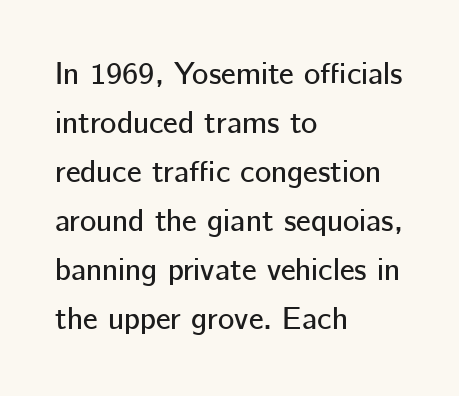
Q: Is the text italic (slanted)? A: No, it is upright.
Q: Is the typeface a serif or a sans-serif typeface? A: Sans-serif.
Q: Is the text underlined? A: No.
Q: How is the paragraph aligned? A: Left-aligned.
Q: Is the spacing between letters normal or unusually wide? A: Normal.
Q: Is the spacing between lines tight, normal or loose? A: Normal.
Q: Width (condensed, normal, or wide)? A: Normal.
Q: Stroke contrast? A: Low.
Q: x-height? A: Medium.
Q: Monospaced? A: No.
